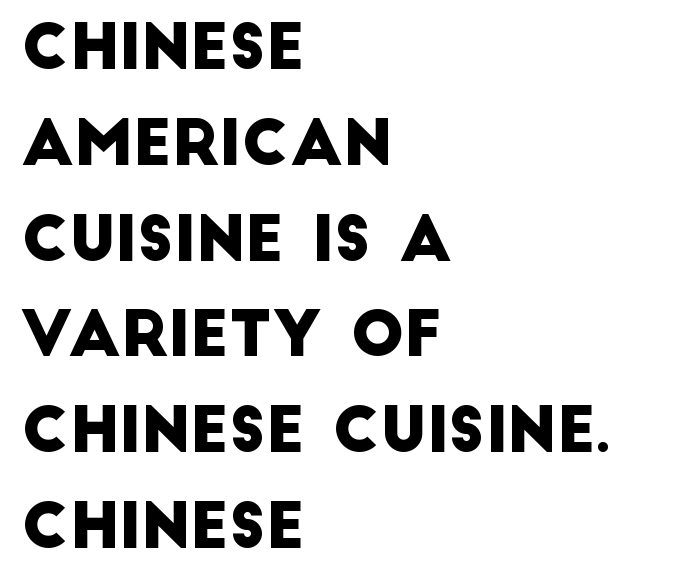
The image shows 63 px sans-serif type; set left-aligned, normal line spacing (1.52x), normal letter spacing, not underlined; low stroke contrast and a large x-height.
